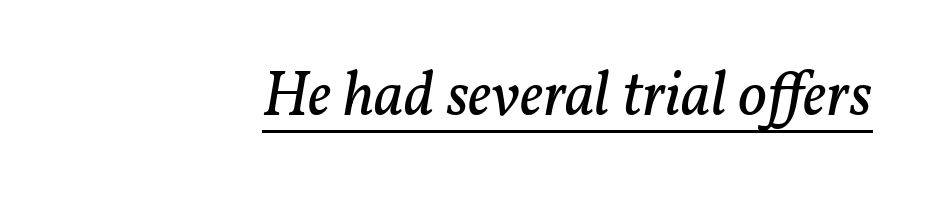
The image shows 63 px regular-weight serif type, italic (leaning right); set right-aligned, normal letter spacing, underlined; low stroke contrast and a medium x-height.
